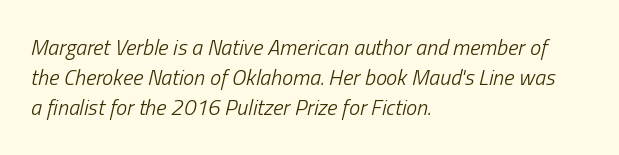
Q: Is the text bold? A: No.
Q: Is the text italic (slanted)? A: Yes, it leans right by about 13 degrees.
Q: Is the text underlined? A: No.
Q: How is the paragraph aligned? A: Left-aligned.
Q: Is the spacing between letters normal or unusually wide? A: Normal.
Q: Is the spacing between lines tight, normal or loose? A: Normal.
